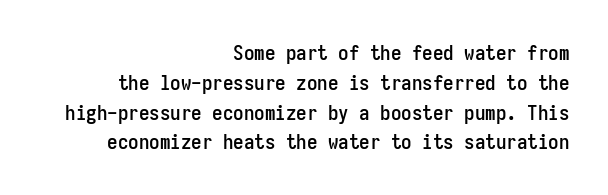
{"italic": "no", "underline": "no", "align": "right", "line_spacing": "normal", "line_spacing_ratio": 1.42, "letter_spacing": "normal", "letter_spacing_em": 0.0, "glyph_px": 21}
